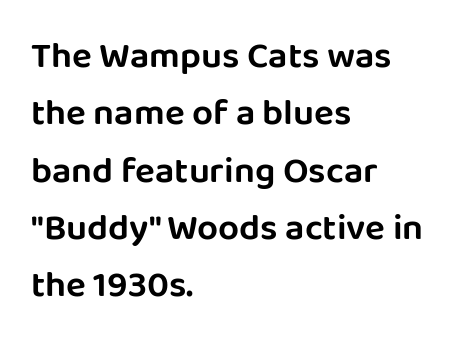
{"serif": "no", "italic": "no", "width": "normal", "stroke_contrast": "low", "x_height": "large", "monospaced": "no", "underline": "no", "align": "left", "line_spacing": "normal", "line_spacing_ratio": 1.55, "letter_spacing": "normal", "letter_spacing_em": 0.0, "glyph_px": 37}
